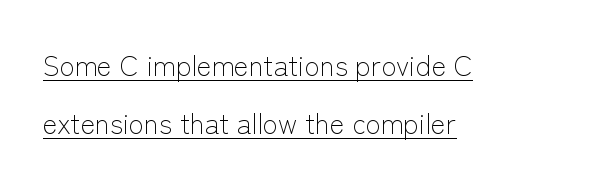
{"serif": "no", "italic": "no", "bold": "no", "weight": "light", "width": "normal", "stroke_contrast": "low", "x_height": "medium", "monospaced": "no", "underline": "yes", "align": "left", "line_spacing": "loose", "line_spacing_ratio": 2.06, "letter_spacing": "normal", "letter_spacing_em": 0.0, "glyph_px": 28}
